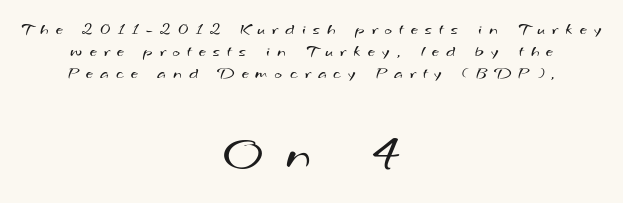
Honestly, there is no underline to notice here at all. Vertical spacing — default. Each letter's strokes conclude bluntly, with no projecting serifs. The rendering uses natural spacing where letterforms have individual widths. Weight: in the light-to-regular range. Teacher's note: observe the equal gaps on both sides — that is centered alignment.
